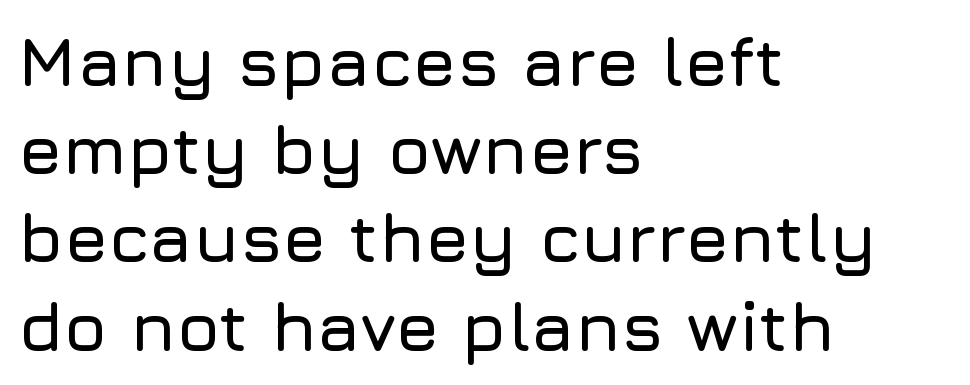
The image shows 70 px sans-serif type, upright; set left-aligned, normal line spacing (1.26x), normal letter spacing, not underlined; low stroke contrast and a medium x-height.
